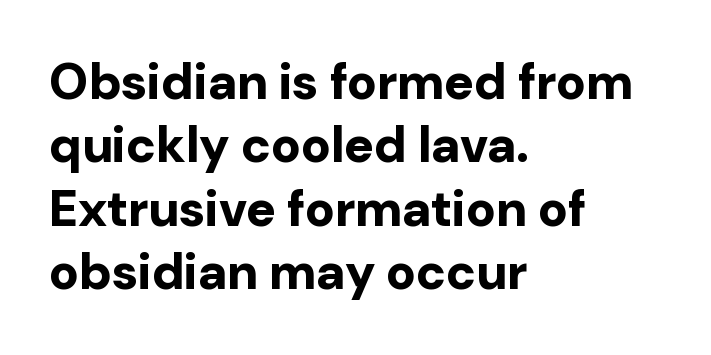
The image shows 50 px bold sans-serif type, upright; set left-aligned, normal line spacing (1.27x), normal letter spacing, not underlined; low stroke contrast and a medium x-height.
